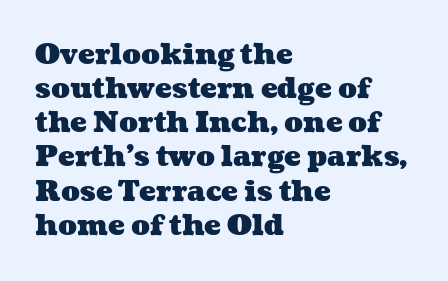
The image shows 28 px heavy, wide type; set left-aligned, line spacing 1.22x, normal letter spacing, not underlined; medium stroke contrast and a medium x-height.
